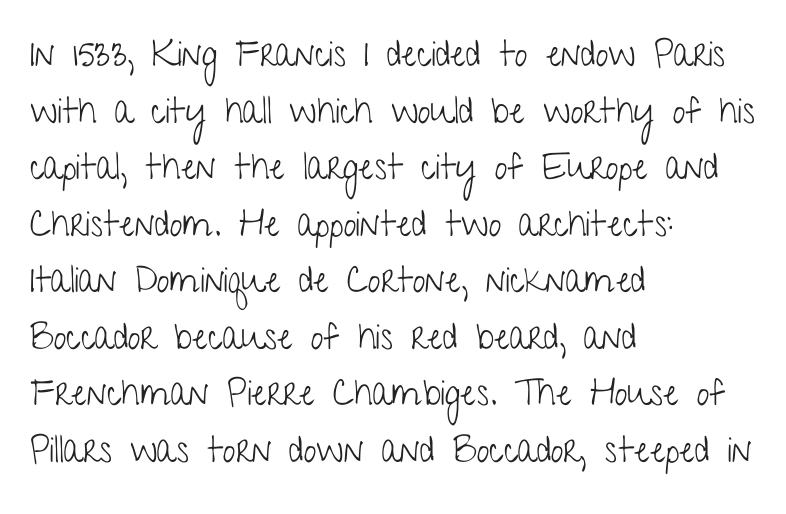
The image shows 36 px light, condensed sans-serif type, upright; set left-aligned, normal line spacing (1.57x), normal letter spacing, not underlined; low stroke contrast and a medium x-height.
